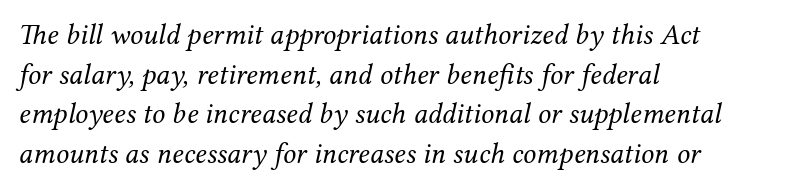
Each letter keeps its own natural width here, so spacing adapts to shape. The letters are slanted; this is an italic face. Horizontally, the lines are justified to the leading edge only. The glyphs are unaccompanied by any horizontal stroke below them.
